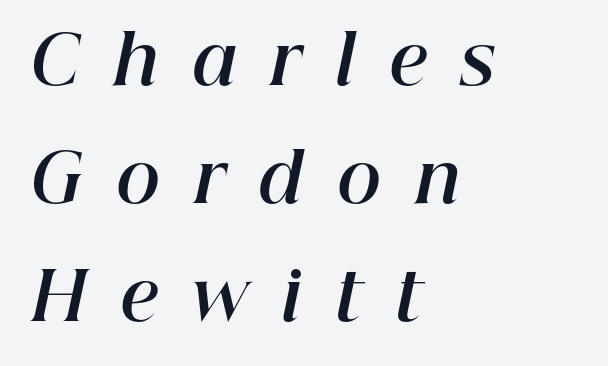
{"italic": "yes", "lean": "right", "slant_degrees": 12, "bold": "yes", "weight": "bold", "width": "normal", "stroke_contrast": "high", "x_height": "medium", "monospaced": "no", "underline": "no", "align": "left", "line_spacing_ratio": 1.76, "letter_spacing": "wide", "letter_spacing_em": 0.5, "glyph_px": 67}
